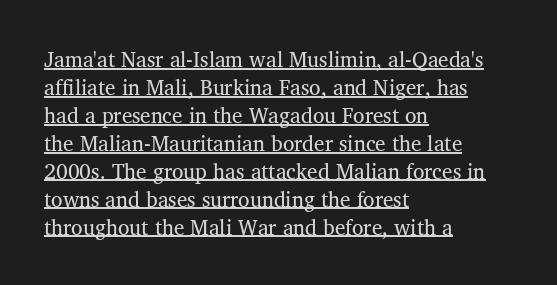
{"italic": "no", "underline": "yes", "align": "left", "line_spacing": "normal", "line_spacing_ratio": 1.33, "letter_spacing": "normal", "letter_spacing_em": 0.0, "glyph_px": 21}
